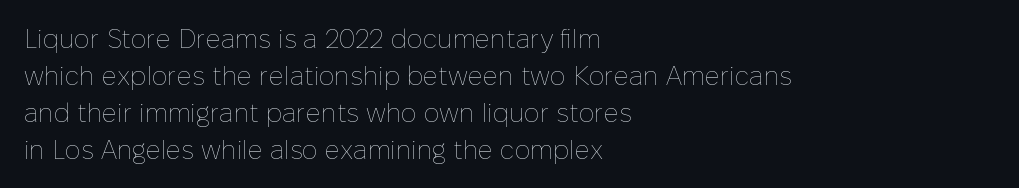
The image shows 26 px text type, upright; set left-aligned, normal line spacing (1.42x), normal letter spacing, not underlined.
